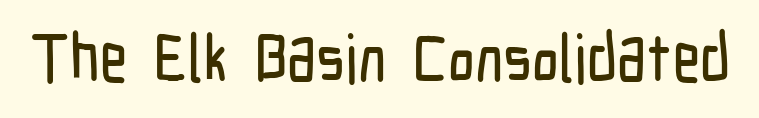
In terms of letterspacing, this is plain default setting. A typesetter would label this face a sans. These lines are rendered in a variable-pitch font. Rule under the text: the space is simply empty.
